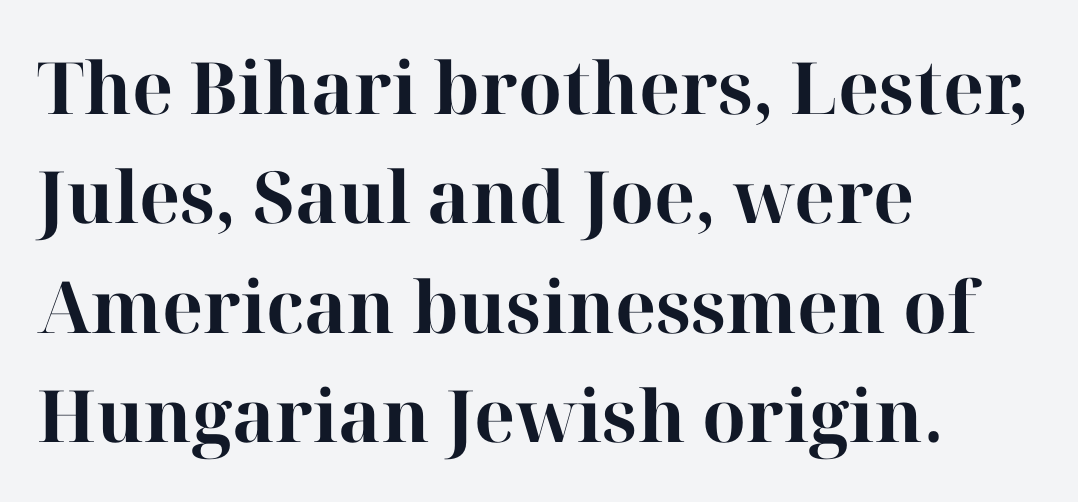
{"serif": "yes", "italic": "no", "bold": "yes", "weight": "bold", "width": "normal", "stroke_contrast": "high", "x_height": "medium", "monospaced": "no", "underline": "no", "align": "left", "line_spacing": "normal", "line_spacing_ratio": 1.52, "letter_spacing": "normal", "letter_spacing_em": 0.0, "glyph_px": 72}
